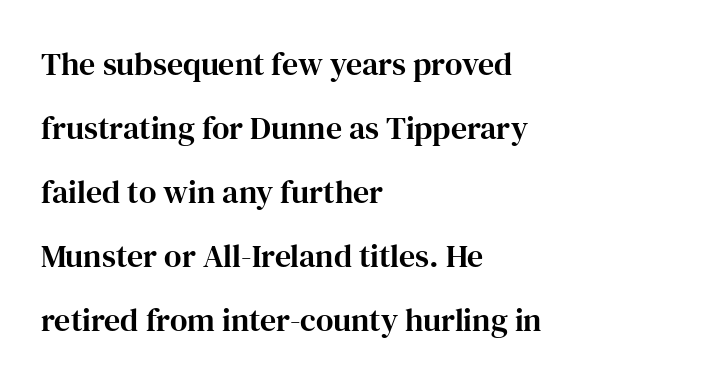
No extra tracking has been applied to these lines. Each letter keeps its own natural width here, so spacing adapts to shape. This block would shrink considerably if given ordinary leading; it's expanded now. Anything drawn beneath the words? Only blank space. Where is the straight margin? On the left. In terms of letterform style, serifs are clearly present.
